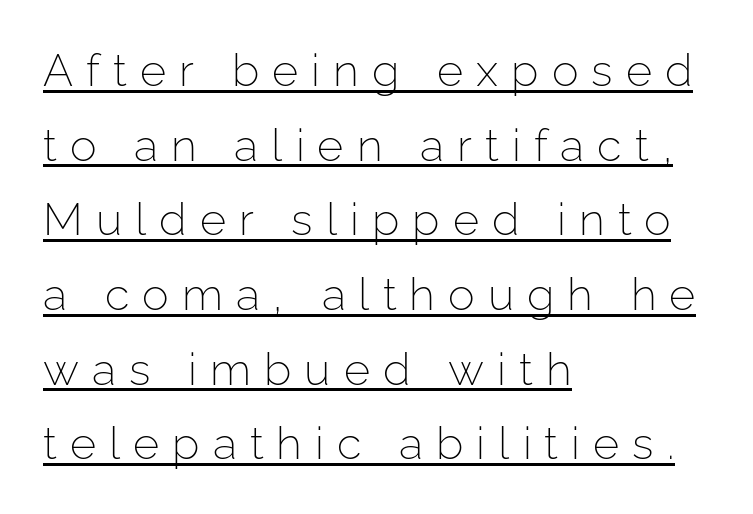
{"serif": "no", "italic": "no", "bold": "no", "weight": "light", "width": "normal", "stroke_contrast": "low", "x_height": "medium", "monospaced": "no", "underline": "yes", "align": "left", "line_spacing": "normal", "line_spacing_ratio": 1.66, "letter_spacing": "wide", "letter_spacing_em": 0.29, "glyph_px": 45}
